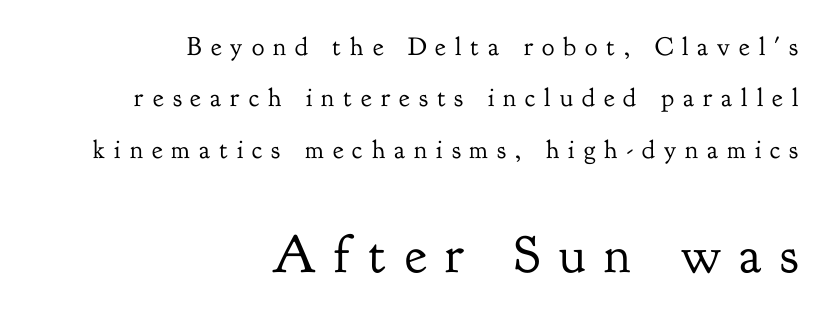
{"serif": "yes", "italic": "no", "bold": "no", "weight": "regular", "width": "normal", "stroke_contrast": "low", "x_height": "small", "monospaced": "no", "underline": "no", "align": "right", "line_spacing": "loose", "line_spacing_ratio": 1.98, "letter_spacing": "wide", "letter_spacing_em": 0.35, "larger_block": "second", "size_ratio": 2.04, "glyph_px": 53}
